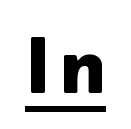
Q: Is the text italic (slanted)? A: No, it is upright.
Q: Is the typeface a serif or a sans-serif typeface? A: Sans-serif.
Q: Is the text underlined? A: Yes.
Q: Width (condensed, normal, or wide)? A: Normal.
Q: Stroke contrast? A: Low.
Q: x-height? A: Medium.
Q: Monospaced? A: No.
